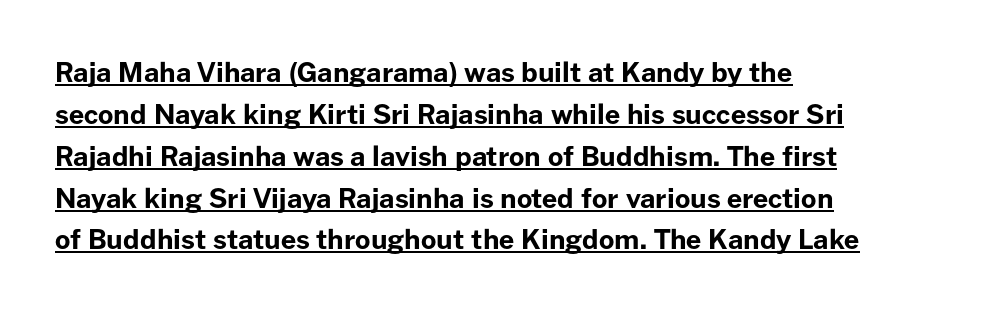
Q: Is the text bold? A: Yes.
Q: Is the text italic (slanted)? A: No, it is upright.
Q: Is the text underlined? A: Yes.
Q: How is the paragraph aligned? A: Left-aligned.
Q: Is the spacing between letters normal or unusually wide? A: Normal.
Q: Is the spacing between lines tight, normal or loose? A: Normal.
